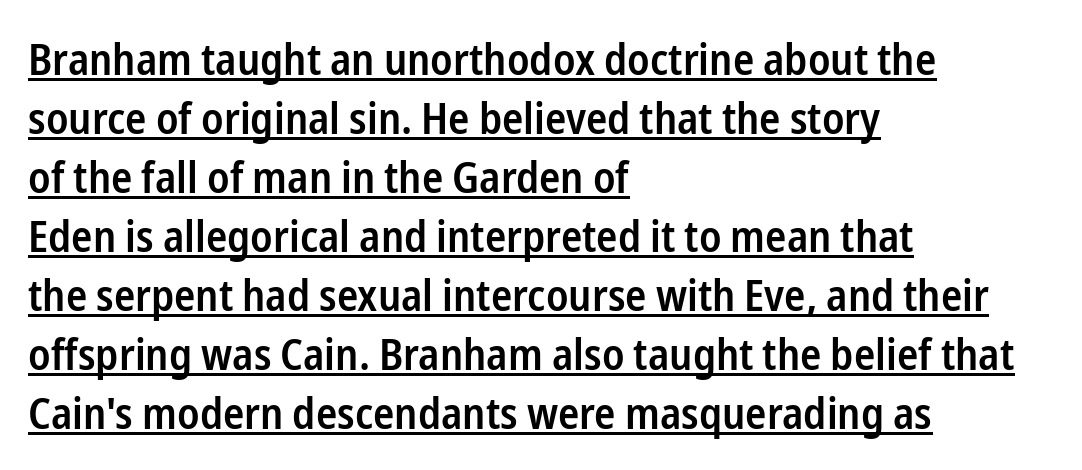
Q: Is the text bold? A: Semi-bold.
Q: Is the text italic (slanted)? A: No, it is upright.
Q: Is the typeface a serif or a sans-serif typeface? A: Sans-serif.
Q: Is the text underlined? A: Yes.
Q: How is the paragraph aligned? A: Left-aligned.
Q: Is the spacing between letters normal or unusually wide? A: Normal.
Q: Is the spacing between lines tight, normal or loose? A: Normal.
Q: Width (condensed, normal, or wide)? A: Condensed.
Q: Stroke contrast? A: Low.
Q: x-height? A: Medium.
Q: Monospaced? A: No.
